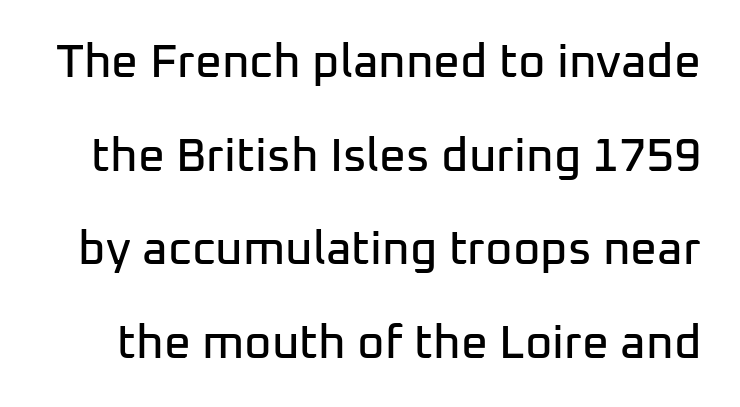
The zone under the glyphs is completely vacant. Spacing between characters is what you'd get straight out of the box. A typesetter would call this leading open, well beyond the default. The passage shown is typed in a proportional face where columns would drift. Nope, no serifs anywhere on these letters. The letters stand upright; this is a roman face.
